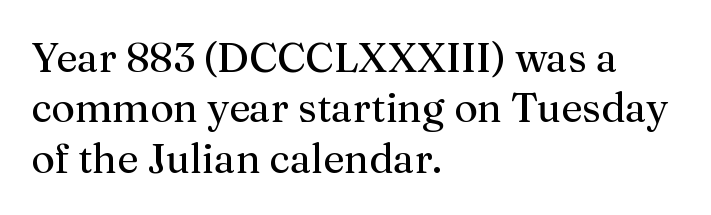
{"serif": "yes", "italic": "no", "bold": "no", "weight": "regular", "width": "normal", "stroke_contrast": "medium", "x_height": "medium", "monospaced": "no", "underline": "no", "align": "left", "line_spacing_ratio": 1.23, "letter_spacing": "normal", "letter_spacing_em": 0.0, "glyph_px": 41}
